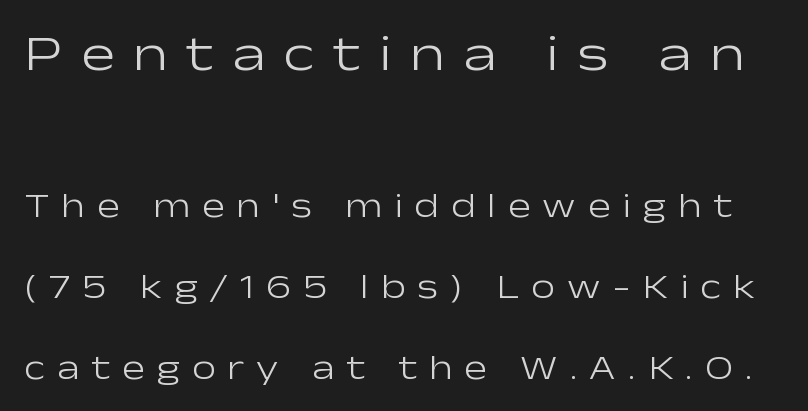
{"serif": "no", "italic": "no", "bold": "no", "weight": "light", "width": "wide", "stroke_contrast": "low", "x_height": "medium", "monospaced": "no", "underline": "no", "line_spacing": "loose", "line_spacing_ratio": 2.38, "letter_spacing": "wide", "letter_spacing_em": 0.35, "larger_block": "first", "size_ratio": 1.5, "glyph_px": 51}
